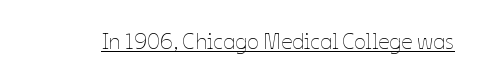
{"italic": "no", "bold": "no", "underline": "yes", "letter_spacing": "normal", "letter_spacing_em": 0.0, "glyph_px": 22}
